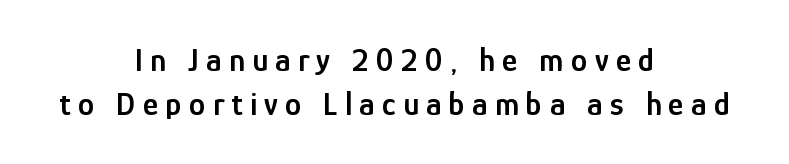
The image shows 33 px semibold, condensed sans-serif type, upright; set centered, normal line spacing (1.32x), unusually wide letter spacing (+0.22 em), not underlined; low stroke contrast and a medium x-height.
